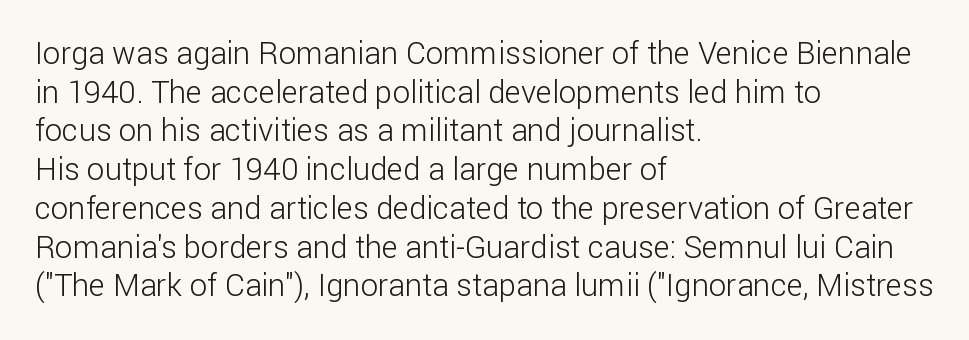
Q: Is the text bold? A: No.
Q: Is the text italic (slanted)? A: No, it is upright.
Q: Is the typeface a serif or a sans-serif typeface? A: Sans-serif.
Q: Is the text underlined? A: No.
Q: How is the paragraph aligned? A: Left-aligned.
Q: Is the spacing between letters normal or unusually wide? A: Normal.
Q: Is the spacing between lines tight, normal or loose? A: Normal.
Q: Width (condensed, normal, or wide)? A: Normal.
Q: Stroke contrast? A: Low.
Q: x-height? A: Medium.
Q: Monospaced? A: No.
